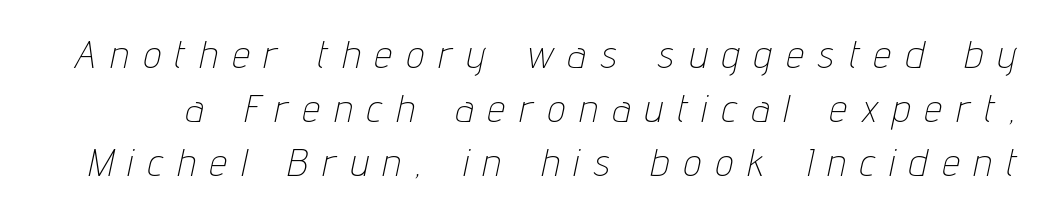
Q: Is the text bold? A: No.
Q: Is the text italic (slanted)? A: Yes, it leans right by about 12 degrees.
Q: Is the text underlined? A: No.
Q: Is the spacing between letters normal or unusually wide? A: Unusually wide.
Q: Is the spacing between lines tight, normal or loose? A: Normal.
Q: Width (condensed, normal, or wide)? A: Condensed.
Q: Stroke contrast? A: Low.
Q: x-height? A: Medium.
Q: Monospaced? A: No.
